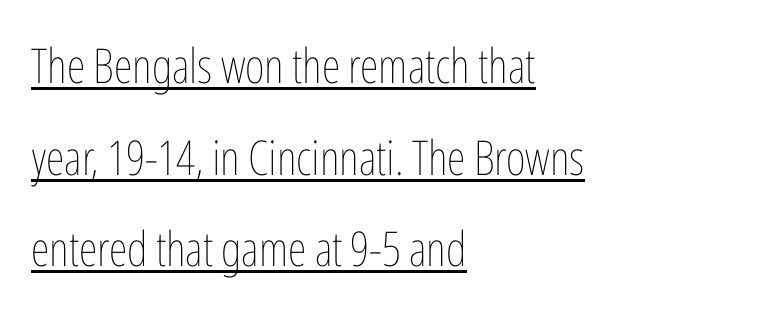
The image shows 48 px thin, condensed type, upright; set left-aligned, loose line spacing (1.91x), normal letter spacing, underlined; low stroke contrast and a medium x-height.
